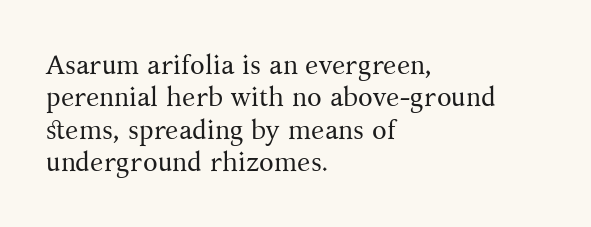
The font is comparable to plain body text, perhaps lighter. Line starts are locked; line ends wander. Nothing unusual about the tracking: characters are spaced as the font intends. The type sits square on the baseline with zero lean. Rule under the text: the space is simply empty.
